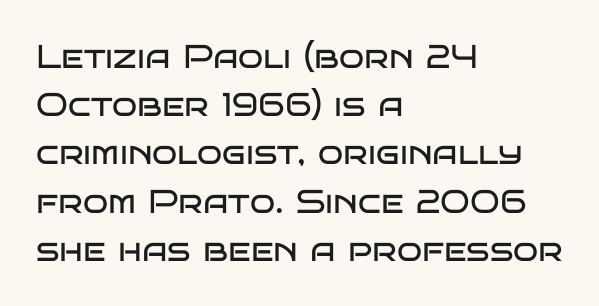
{"serif": "no", "italic": "no", "bold": "no", "weight": "regular", "width": "wide", "stroke_contrast": "low", "x_height": "large", "monospaced": "no", "underline": "no", "align": "left", "line_spacing": "normal", "line_spacing_ratio": 1.46, "letter_spacing": "normal", "letter_spacing_em": 0.0, "glyph_px": 33}
